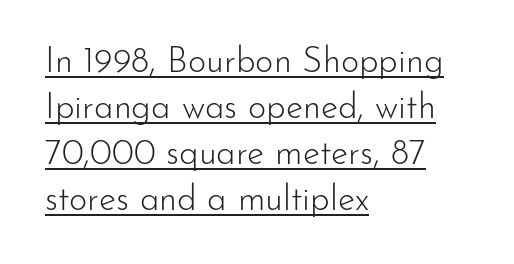
The image shows 35 px light sans-serif type, upright; set left-aligned, normal line spacing (1.31x), normal letter spacing, underlined; low stroke contrast and a small x-height.
